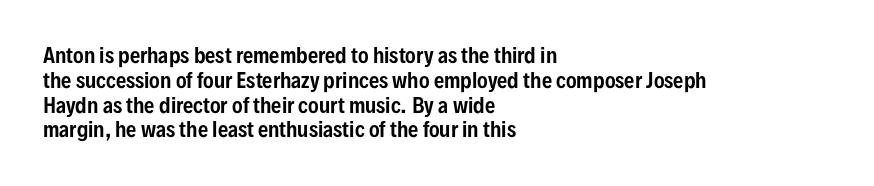
A roman cut, with each character standing at attention. The letters sit at their default tracking, neither squeezed nor spread. Compared with a centered layout, this one pins lines to the left instead. Clear beneath every line of the passage.
